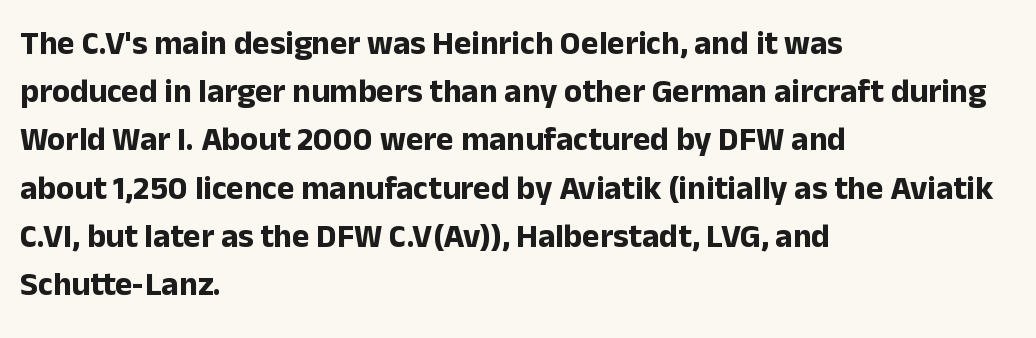
The image shows 33 px bold sans-serif type, upright; set left-aligned, normal line spacing (1.46x), normal letter spacing, not underlined; low stroke contrast and a medium x-height.
